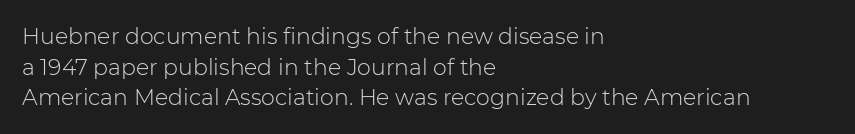
Q: Is the text bold? A: No.
Q: Is the text italic (slanted)? A: No, it is upright.
Q: Is the text underlined? A: No.
Q: How is the paragraph aligned? A: Left-aligned.
Q: Is the spacing between letters normal or unusually wide? A: Normal.
Q: Is the spacing between lines tight, normal or loose? A: Normal.
